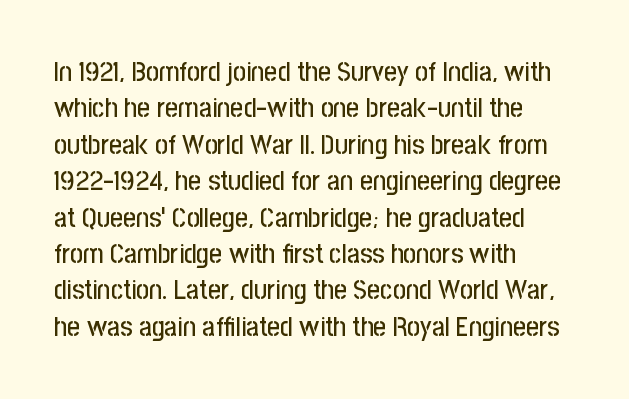
{"serif": "no", "italic": "no", "width": "condensed", "stroke_contrast": "low", "x_height": "medium", "monospaced": "no", "underline": "no", "align": "left", "line_spacing": "normal", "line_spacing_ratio": 1.3, "letter_spacing": "normal", "letter_spacing_em": 0.0, "glyph_px": 28}
